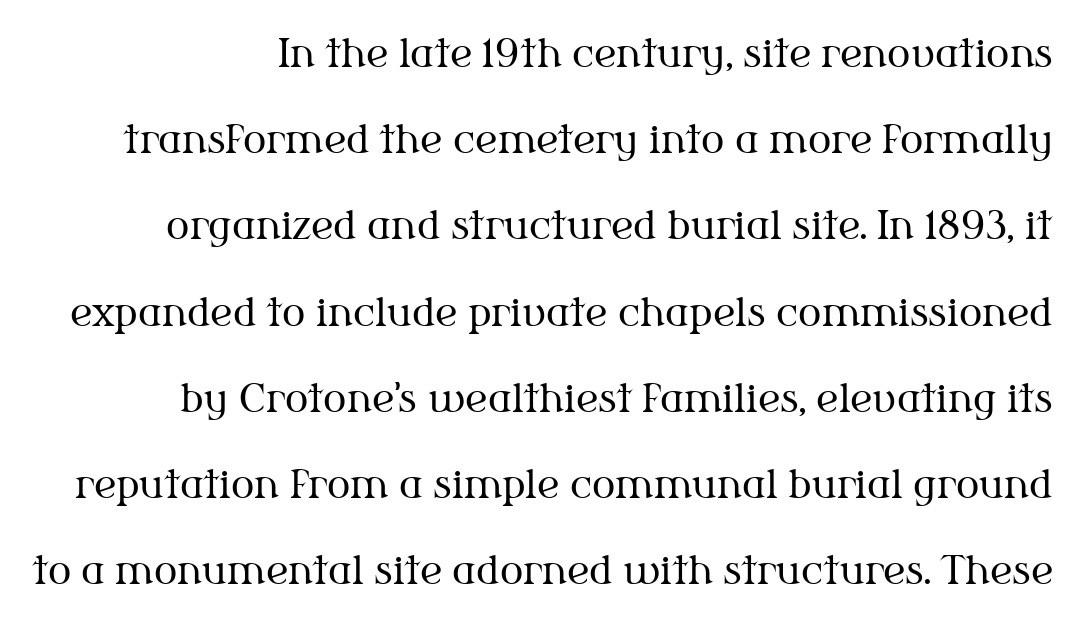
The image shows 39 px regular-weight serif type, upright; set loose line spacing (2.21x), normal letter spacing, not underlined; medium stroke contrast and a medium x-height.
